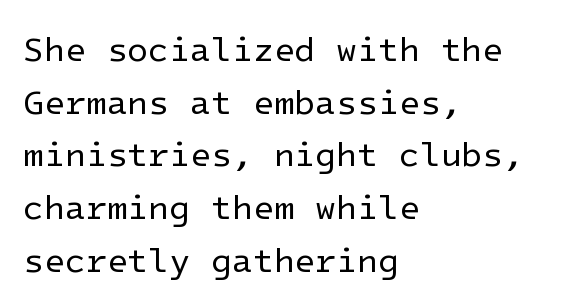
Anything drawn beneath the words? Only blank space. The rag falls on the right side of this text block. Regarding leading, the lines here are spaced in the standard way. No letter is thick-stroked: the sample isn't bold.
